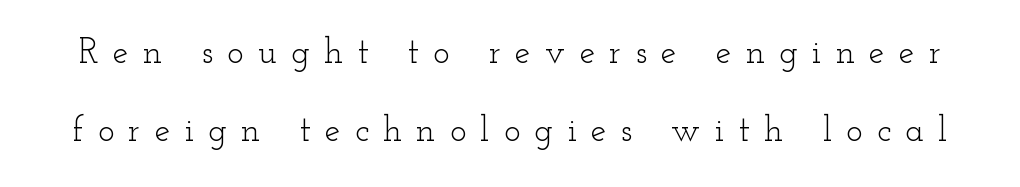
Q: Is the text bold? A: No.
Q: Is the text italic (slanted)? A: No, it is upright.
Q: Is the typeface a serif or a sans-serif typeface? A: Serif.
Q: Is the text underlined? A: No.
Q: Is the spacing between letters normal or unusually wide? A: Unusually wide.
Q: Is the spacing between lines tight, normal or loose? A: Loose.
Q: Width (condensed, normal, or wide)? A: Wide.
Q: Stroke contrast? A: Low.
Q: x-height? A: Small.
Q: Monospaced? A: No.
